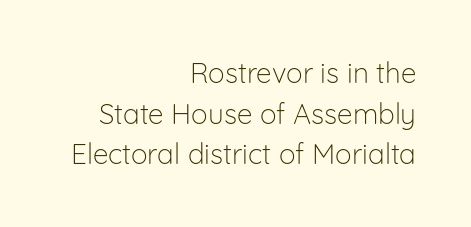
{"serif": "no", "italic": "no", "bold": "no", "weight": "light", "width": "normal", "stroke_contrast": "low", "x_height": "medium", "monospaced": "no", "underline": "no", "align": "right", "line_spacing": "normal", "line_spacing_ratio": 1.45, "letter_spacing": "normal", "letter_spacing_em": 0.0, "glyph_px": 28}
